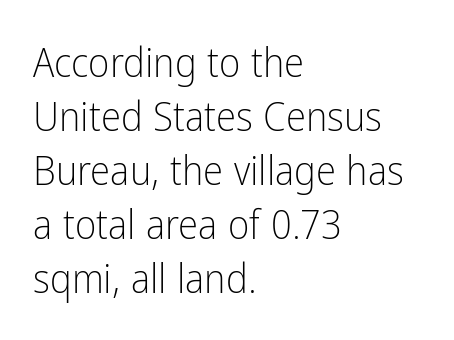
Notice how the stems are strictly vertical — no italics here. Students, note that the glyphs here touch the page at normal intervals. Nobody drew a line under any word here. Is this a sans? Yes — the strokes have no serifs. Weight: regular or lighter. Short and long lines alike share a common starting point at left.
